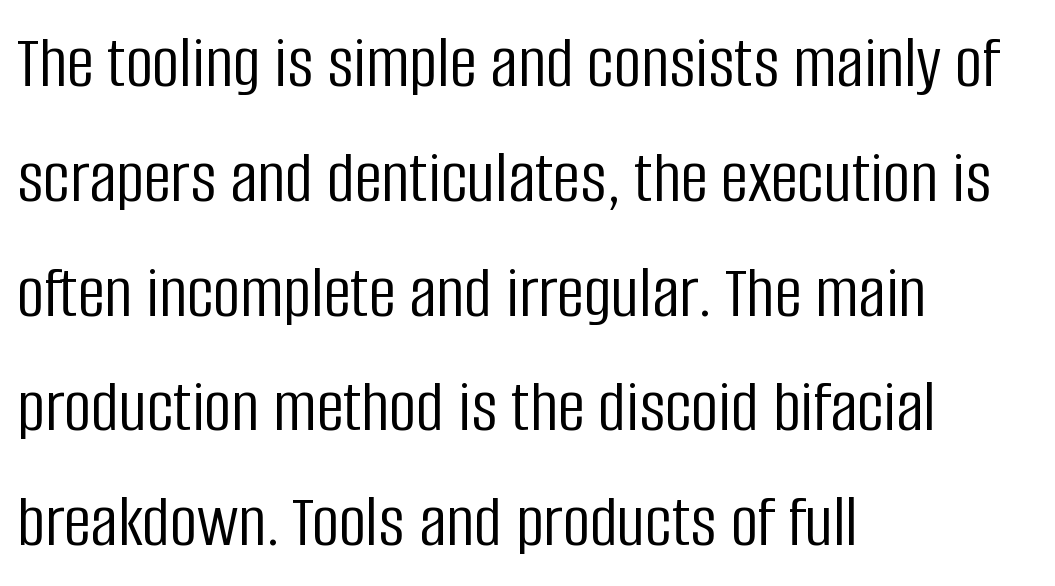
{"serif": "no", "italic": "no", "bold": "no", "weight": "light", "width": "condensed", "stroke_contrast": "low", "x_height": "large", "monospaced": "no", "underline": "no", "align": "left", "line_spacing": "normal", "line_spacing_ratio": 1.51, "letter_spacing": "normal", "letter_spacing_em": 0.0, "glyph_px": 76}
